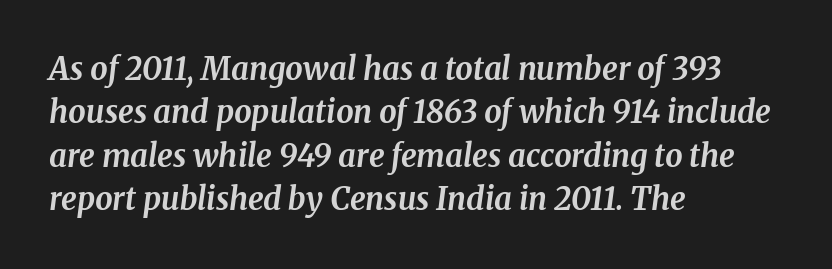
The image shows 31 px bold serif type, italic (leaning right); set left-aligned, normal line spacing (1.4x), normal letter spacing, not underlined; medium stroke contrast and a medium x-height.
